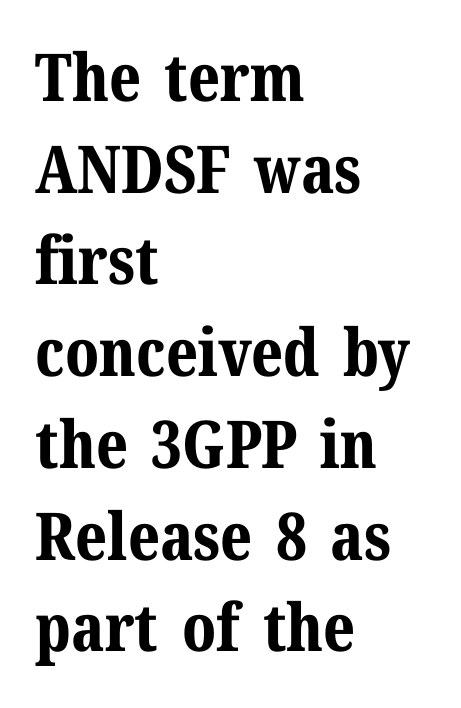
Q: Is the text bold? A: Yes.
Q: Is the text italic (slanted)? A: No, it is upright.
Q: Is the typeface a serif or a sans-serif typeface? A: Serif.
Q: Is the text underlined? A: No.
Q: How is the paragraph aligned? A: Left-aligned.
Q: Is the spacing between letters normal or unusually wide? A: Normal.
Q: Is the spacing between lines tight, normal or loose? A: Normal.
Q: Width (condensed, normal, or wide)? A: Normal.
Q: Stroke contrast? A: Medium.
Q: x-height? A: Medium.
Q: Monospaced? A: No.
